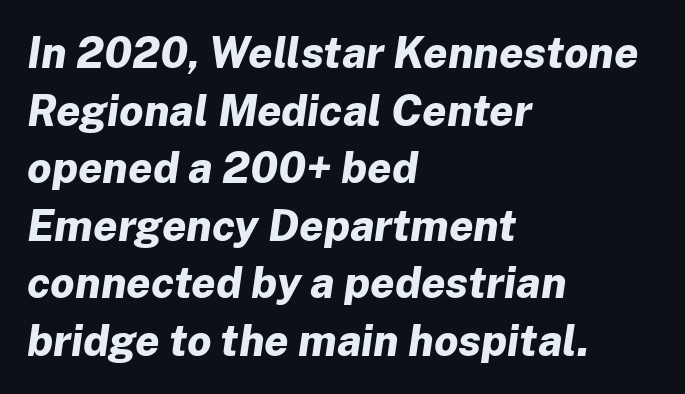
{"italic": "yes", "lean": "right", "slant_degrees": 8, "bold": "yes", "weight": "bold", "width": "normal", "stroke_contrast": "low", "x_height": "medium", "monospaced": "no", "underline": "no", "align": "left", "line_spacing": "normal", "line_spacing_ratio": 1.34, "letter_spacing": "normal", "letter_spacing_em": 0.0, "glyph_px": 43}
